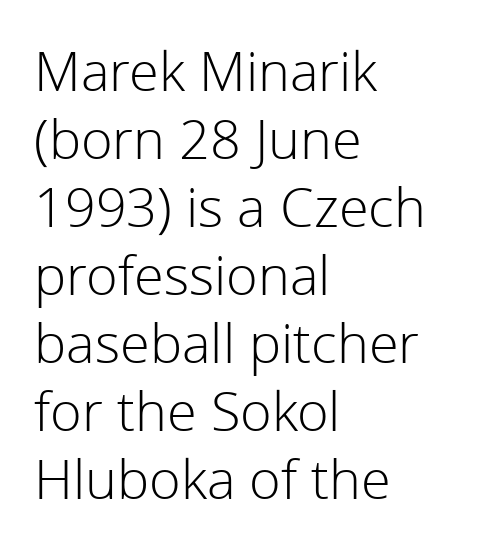
Q: Is the text bold? A: No.
Q: Is the text italic (slanted)? A: No, it is upright.
Q: Is the typeface a serif or a sans-serif typeface? A: Sans-serif.
Q: Is the text underlined? A: No.
Q: How is the paragraph aligned? A: Left-aligned.
Q: Is the spacing between letters normal or unusually wide? A: Normal.
Q: Is the spacing between lines tight, normal or loose? A: Normal.
Q: Width (condensed, normal, or wide)? A: Normal.
Q: Stroke contrast? A: Low.
Q: x-height? A: Medium.
Q: Monospaced? A: No.
